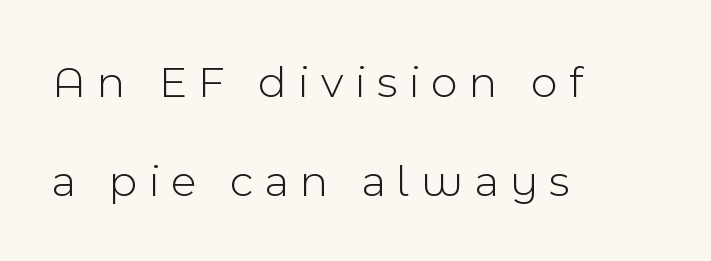
{"serif": "no", "italic": "no", "bold": "no", "weight": "light", "width": "normal", "x_height": "medium", "monospaced": "no", "underline": "no", "align": "left", "line_spacing": "loose", "line_spacing_ratio": 2.16, "letter_spacing": "wide", "letter_spacing_em": 0.26, "glyph_px": 46}
